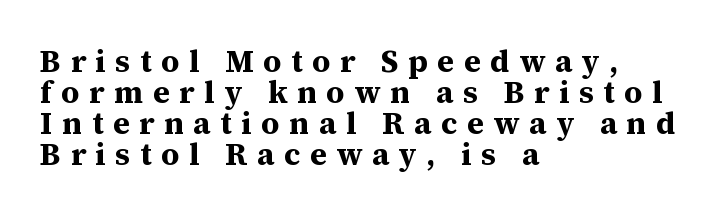
Notice how the passage keeps a crisp vertical edge on the left only. You'd pick this weight for a headline — it's a proper bold. Nobody drew a line under any word here. These lines are composed in type with serifs. Students, observe: this is what under-led, compact text looks like. The letters stand upright; this is a roman face.
